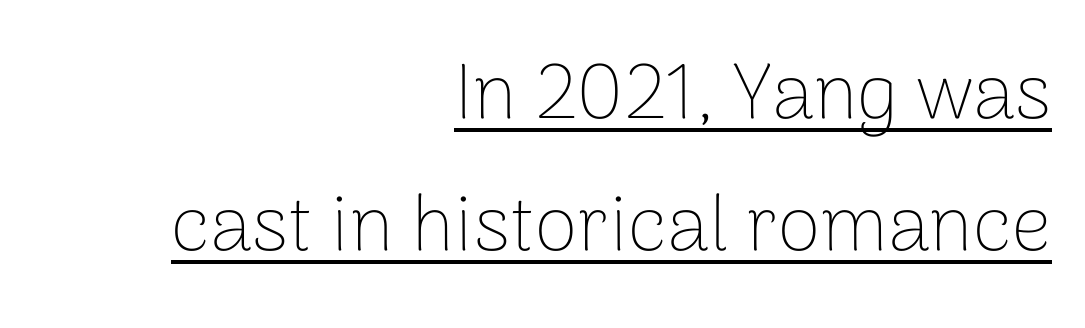
Posture: vertical. A typesetter would call this proportional, since set widths differ per character. The designer went with a sans here, leaving each stem footless. The sample's only ornament is a line tracing under the words.
